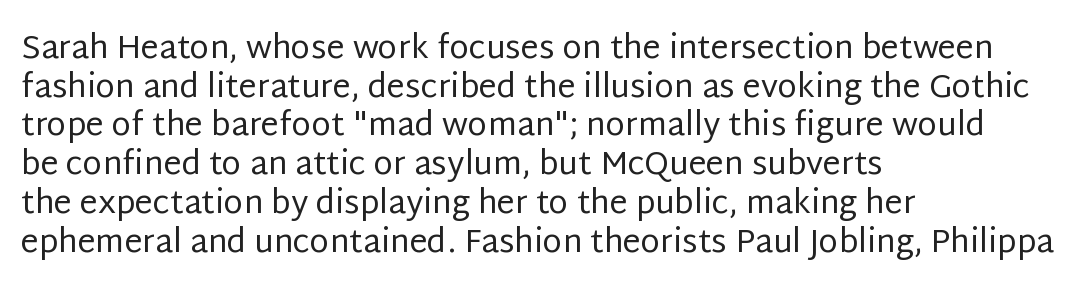
{"serif": "no", "italic": "no", "bold": "no", "weight": "regular", "width": "normal", "stroke_contrast": "low", "x_height": "large", "monospaced": "no", "underline": "no", "align": "left", "line_spacing_ratio": 1.21, "letter_spacing": "normal", "letter_spacing_em": 0.0, "glyph_px": 32}
